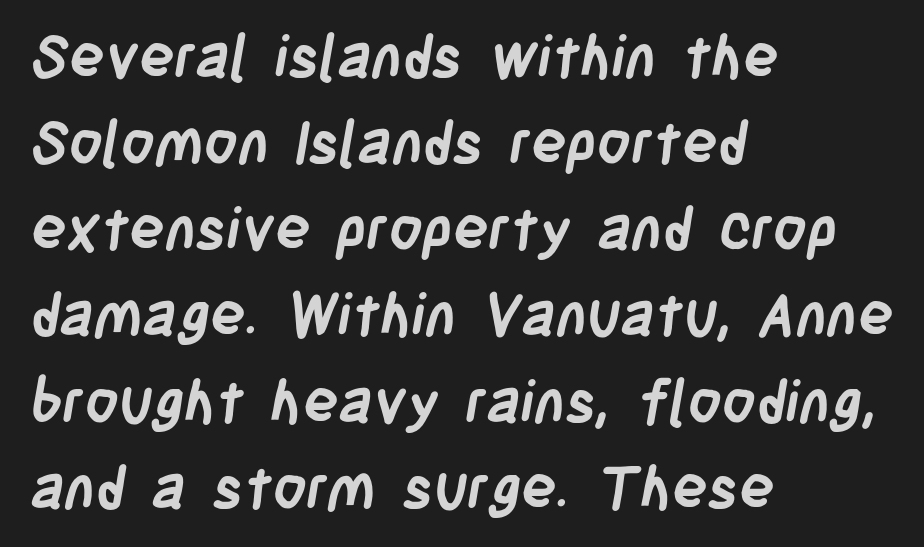
Q: Is the text bold? A: Yes.
Q: Is the typeface a serif or a sans-serif typeface? A: Sans-serif.
Q: Is the text underlined? A: No.
Q: How is the paragraph aligned? A: Left-aligned.
Q: Is the spacing between letters normal or unusually wide? A: Normal.
Q: Is the spacing between lines tight, normal or loose? A: Normal.
Q: Width (condensed, normal, or wide)? A: Condensed.
Q: Stroke contrast? A: Low.
Q: x-height? A: Large.
Q: Monospaced? A: No.
